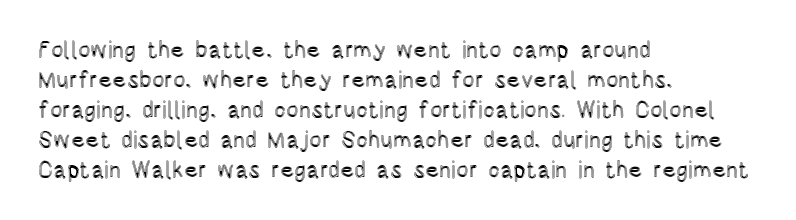
The rendering keeps characters at their native spacing. The string is rendered with underlining switched off. It's the straight-up-and-down kind of type. The paragraph has a hard left edge and a soft right edge. One glance says typical: line gaps are just what's usual.
